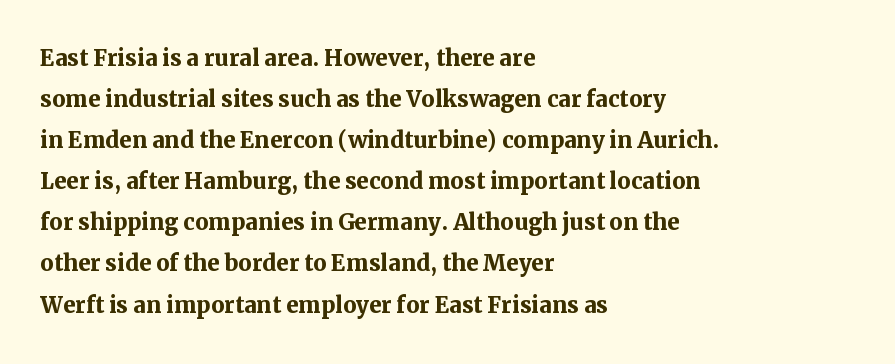
The image shows 30 px semibold serif type, upright; set left-aligned, normal line spacing (1.37x), normal letter spacing, not underlined; medium stroke contrast and a medium x-height.
